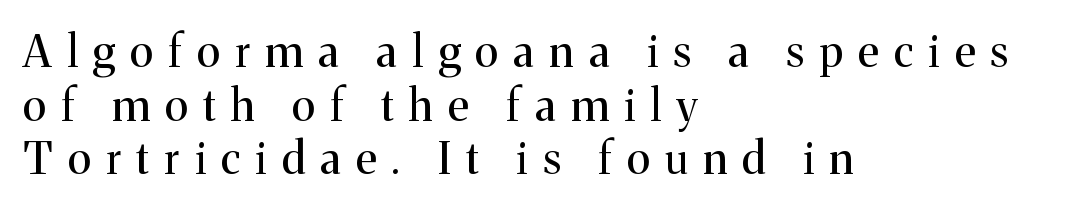
{"serif": "yes", "italic": "no", "bold": "no", "weight": "regular", "width": "normal", "stroke_contrast": "medium", "x_height": "medium", "monospaced": "no", "underline": "no", "align": "left", "line_spacing_ratio": 1.22, "letter_spacing": "wide", "letter_spacing_em": 0.35, "glyph_px": 44}
